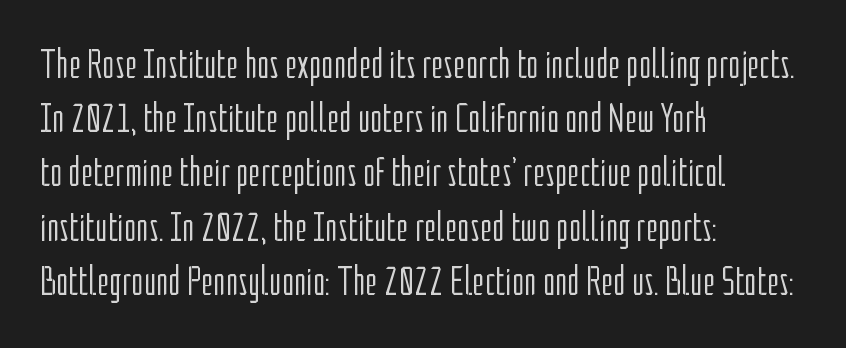
Q: Is the text bold? A: No.
Q: Is the text italic (slanted)? A: No, it is upright.
Q: Is the typeface a serif or a sans-serif typeface? A: Sans-serif.
Q: Is the text underlined? A: No.
Q: How is the paragraph aligned? A: Left-aligned.
Q: Is the spacing between letters normal or unusually wide? A: Normal.
Q: Is the spacing between lines tight, normal or loose? A: Normal.
Q: Width (condensed, normal, or wide)? A: Condensed.
Q: Stroke contrast? A: Low.
Q: x-height? A: Medium.
Q: Monospaced? A: No.
